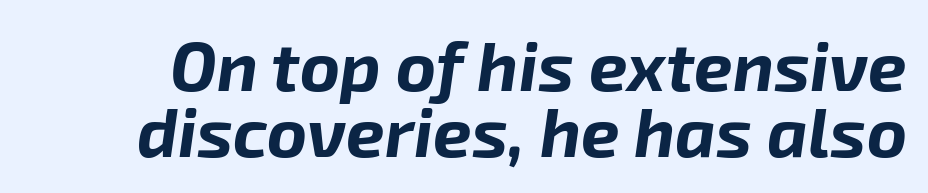
The space between consecutive lines is stingy. Honestly, the letter spacing is just normal — you wouldn't notice it. The area under the type is left untouched. The rendering uses a bold face; every stroke is thick and dark.
